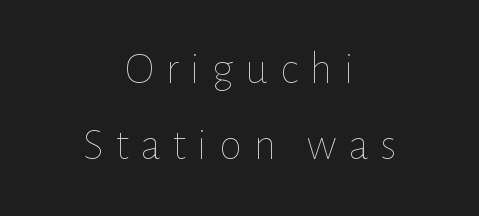
A centered setting, common on invitations and titles, is used for this passage. Nope, not italic — everything's standing straight. Tracking here is generous; glyphs stand well apart from one another. This reads as an unemphasized weight, regular at the heaviest.
